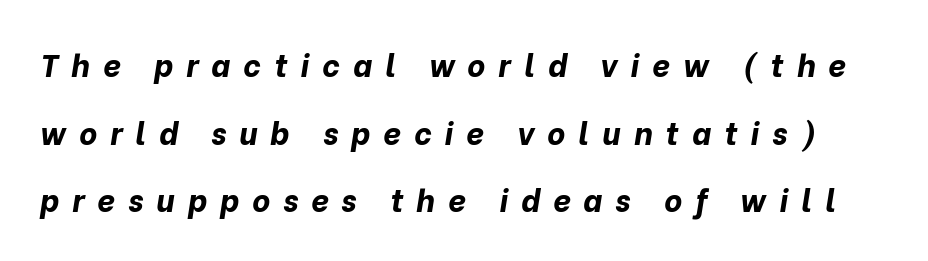
{"italic": "yes", "lean": "right", "slant_degrees": 10, "bold": "yes", "weight": "bold", "width": "normal", "stroke_contrast": "low", "x_height": "medium", "monospaced": "no", "underline": "no", "line_spacing": "loose", "line_spacing_ratio": 2.18, "letter_spacing": "wide", "letter_spacing_em": 0.42, "glyph_px": 31}
